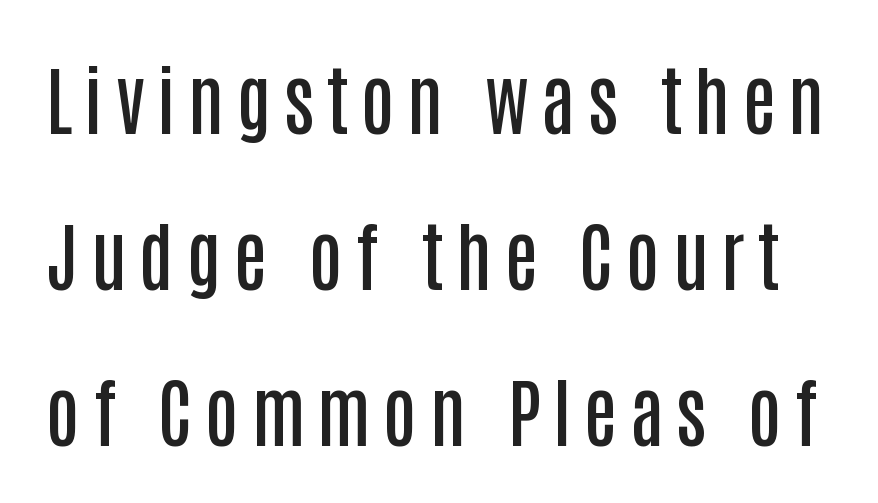
{"serif": "no", "italic": "no", "bold": "semi", "weight": "semibold", "width": "condensed", "stroke_contrast": "low", "x_height": "large", "monospaced": "no", "underline": "no", "line_spacing": "loose", "line_spacing_ratio": 2.05, "glyph_px": 76}
